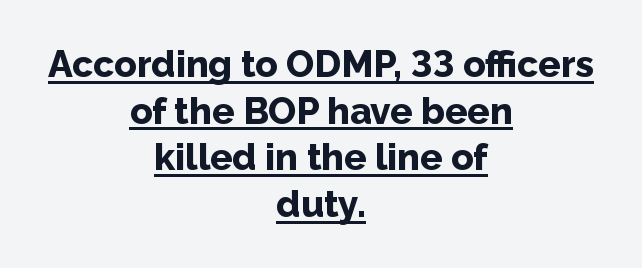
The image shows 37 px bold sans-serif type, upright; set centered, normal line spacing (1.26x), normal letter spacing, underlined; low stroke contrast and a medium x-height.
